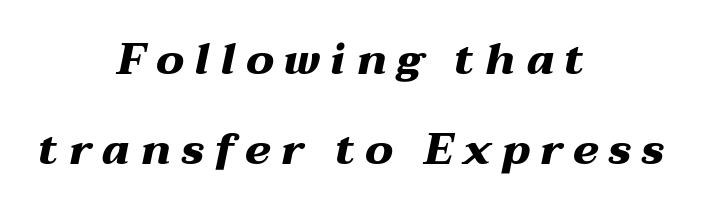
{"italic": "yes", "lean": "right", "slant_degrees": 12, "bold": "yes", "weight": "heavy", "width": "wide", "stroke_contrast": "medium", "x_height": "medium", "monospaced": "no", "underline": "no", "align": "center", "line_spacing": "loose", "line_spacing_ratio": 2.04, "letter_spacing": "wide", "letter_spacing_em": 0.23, "glyph_px": 44}
